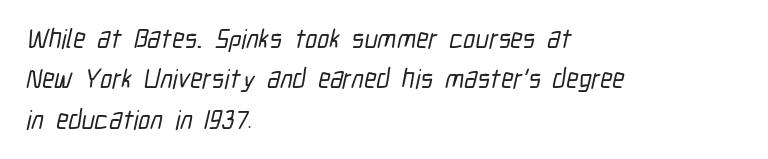
The image shows 27 px text type; set left-aligned, normal line spacing (1.5x), normal letter spacing, not underlined.
